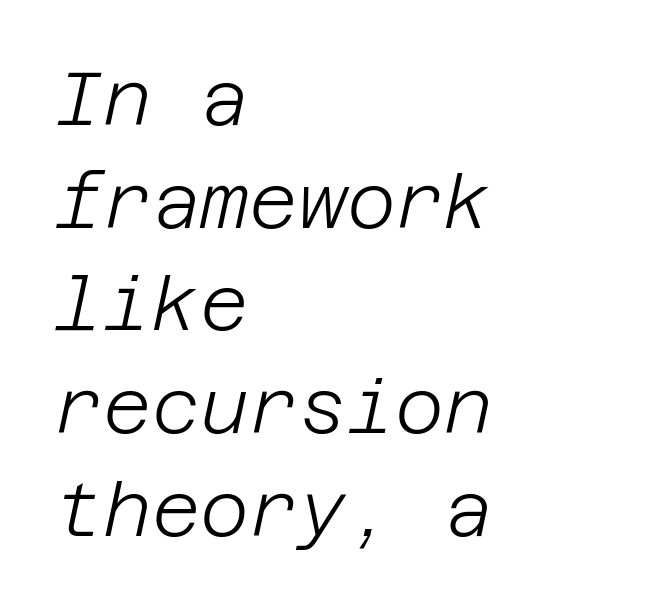
Anything drawn beneath the words? Only blank space. These lines were composed using italics. Regarding leading, the lines here are spaced in the standard way. Line beginnings align vertically; line endings do not. There is no visible air inserted between adjacent glyphs. The typeface has the unassuming heft of standard copy or less.
